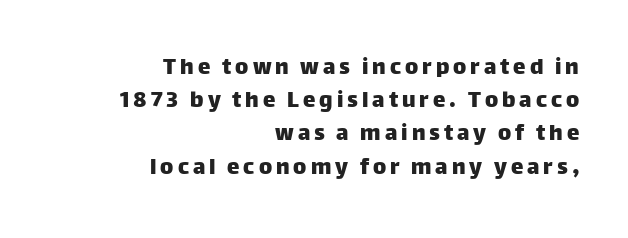
{"italic": "no", "underline": "no", "align": "right", "line_spacing": "normal", "line_spacing_ratio": 1.33, "glyph_px": 25}
